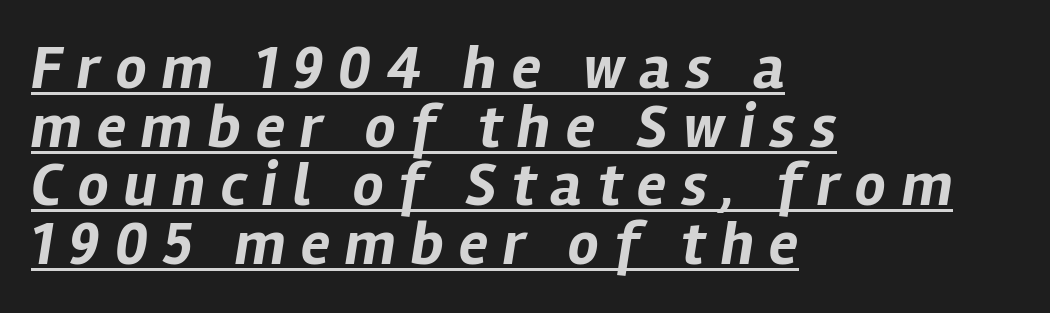
The image shows 61 px bold type, italic (leaning right); set left-aligned, tight line spacing (0.96x), unusually wide letter spacing (+0.25 em), underlined; low stroke contrast and a medium x-height.
